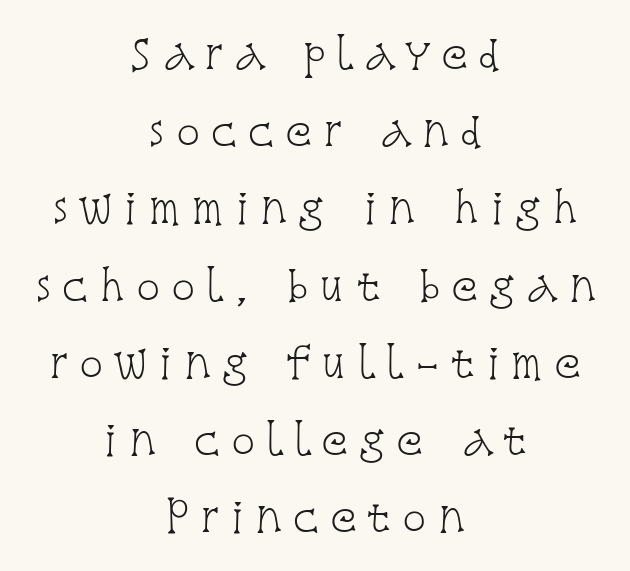
The image shows 40 px light, condensed serif type, upright; set centered, loose line spacing (1.93x), unusually wide letter spacing (+0.27 em), not underlined; low stroke contrast and a large x-height.
